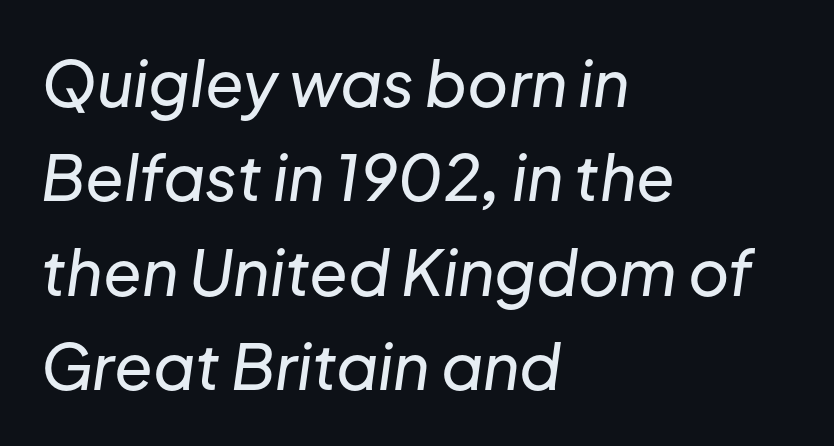
The image shows 63 px text type, italic (leaning right); set left-aligned, normal line spacing (1.5x), normal letter spacing, not underlined; low stroke contrast and a medium x-height.
